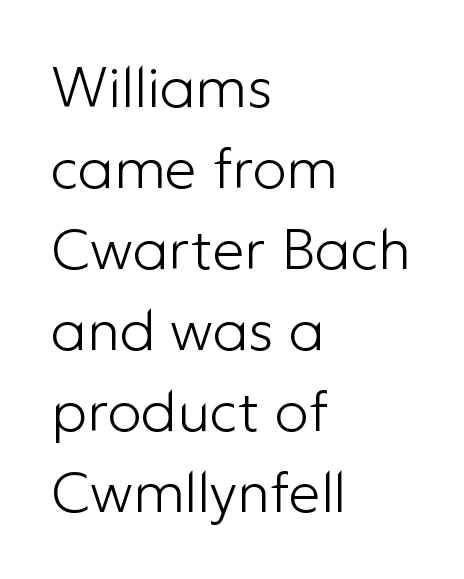
The passage shown is not bold in any degree. The passage shown is typeset with a sans-serif family. This sample keeps an unexceptional amount of space between lines. Italic? Not at all — the glyphs are vertical. You could not count columns in this text — the font is proportionally spaced.
